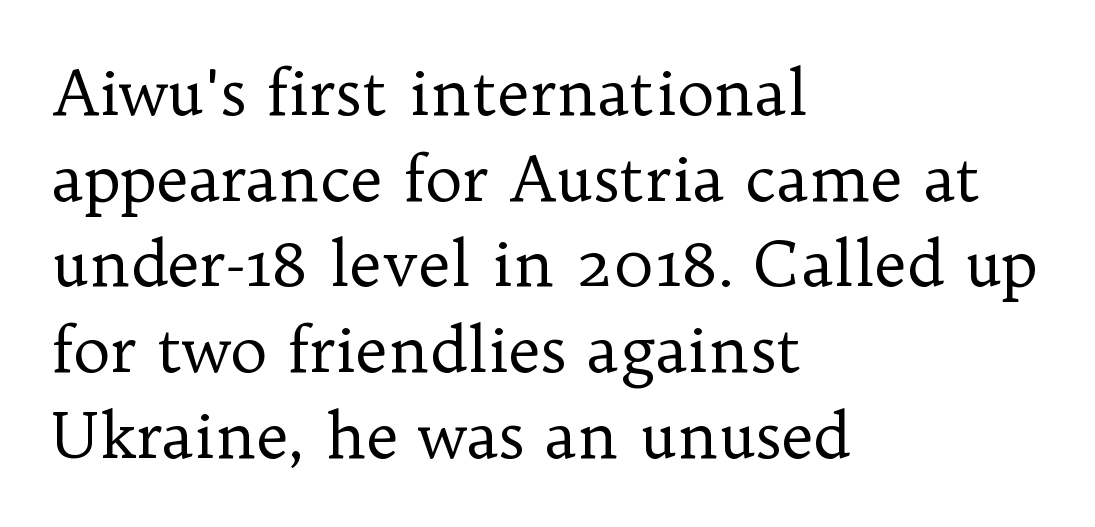
The image shows 63 px regular-weight serif type, upright; set left-aligned, normal line spacing (1.36x), normal letter spacing, not underlined; low stroke contrast and a medium x-height.
